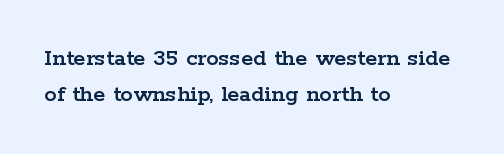
The image shows 25 px text type, upright; set left-aligned, normal line spacing (1.46x), normal letter spacing, not underlined.
